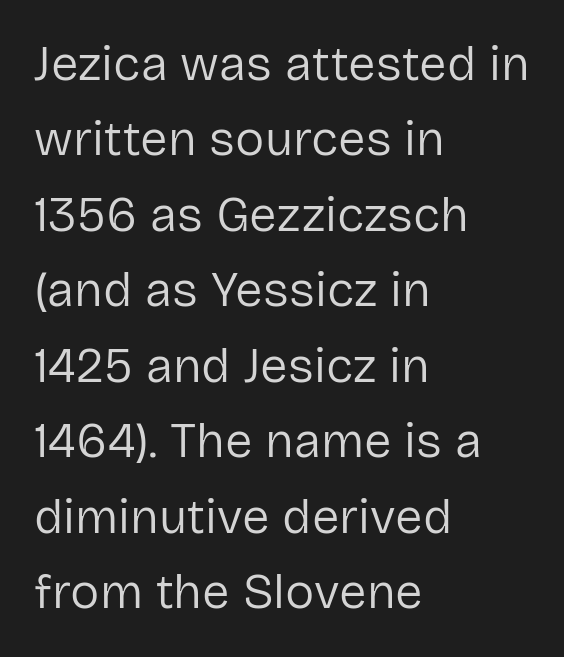
The image shows 49 px regular-weight sans-serif type, upright; set left-aligned, normal line spacing (1.54x), normal letter spacing, not underlined; low stroke contrast and a medium x-height.
